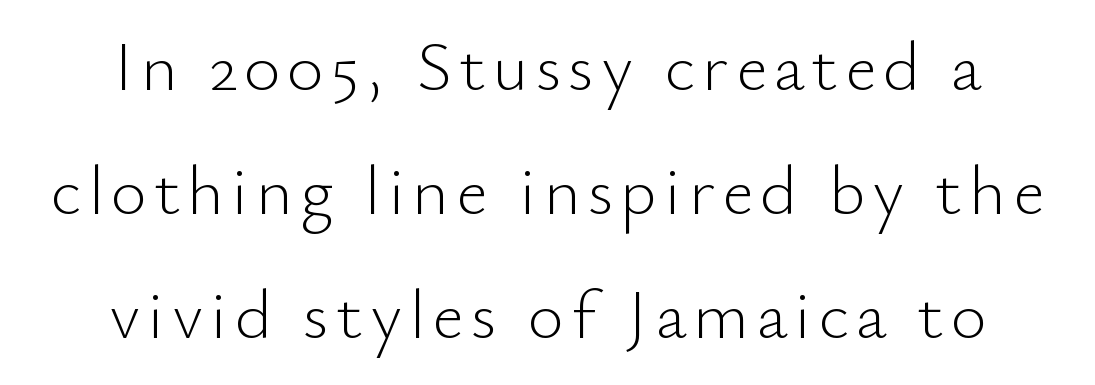
Q: Is the text bold? A: No.
Q: Is the text italic (slanted)? A: No, it is upright.
Q: Is the typeface a serif or a sans-serif typeface? A: Sans-serif.
Q: Is the text underlined? A: No.
Q: How is the paragraph aligned? A: Centered.
Q: Width (condensed, normal, or wide)? A: Normal.
Q: Stroke contrast? A: Low.
Q: x-height? A: Small.
Q: Monospaced? A: No.
